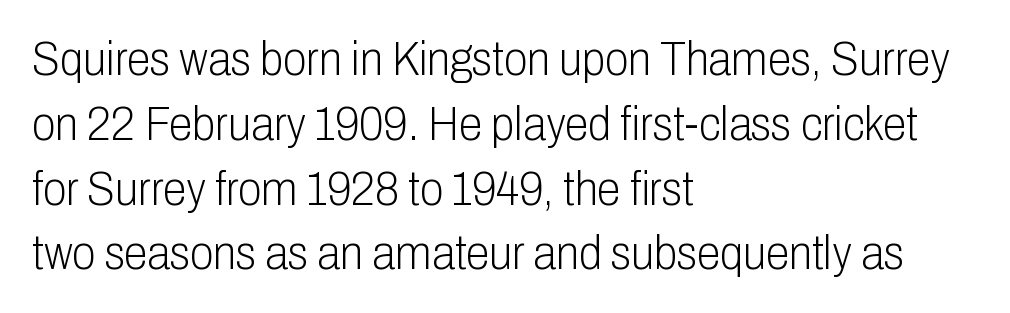
{"serif": "no", "italic": "no", "bold": "no", "weight": "light", "width": "condensed", "stroke_contrast": "low", "x_height": "medium", "monospaced": "no", "underline": "no", "align": "left", "line_spacing": "normal", "line_spacing_ratio": 1.35, "letter_spacing": "normal", "letter_spacing_em": 0.0, "glyph_px": 48}
